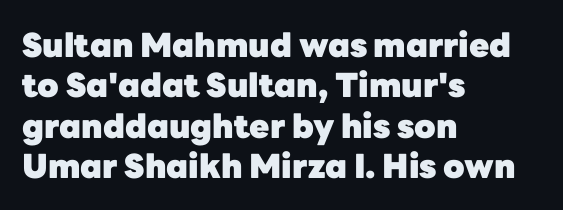
The image shows 33 px heavy sans-serif type, upright; set left-aligned, line spacing 1.22x, normal letter spacing, not underlined; low stroke contrast and a medium x-height.
